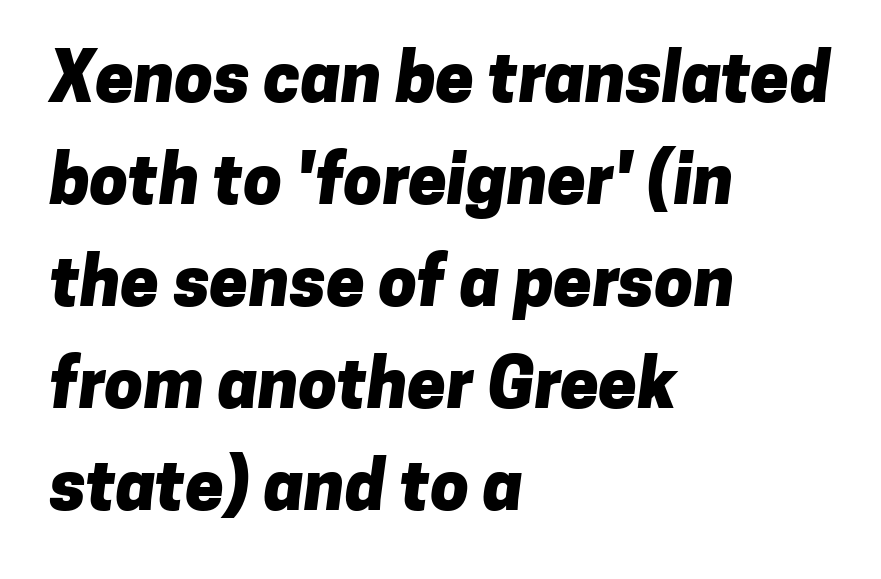
{"serif": "no", "bold": "yes", "weight": "heavy", "width": "normal", "stroke_contrast": "low", "x_height": "medium", "monospaced": "no", "underline": "no", "align": "left", "line_spacing": "normal", "line_spacing_ratio": 1.48, "letter_spacing": "normal", "letter_spacing_em": 0.0, "glyph_px": 69}
